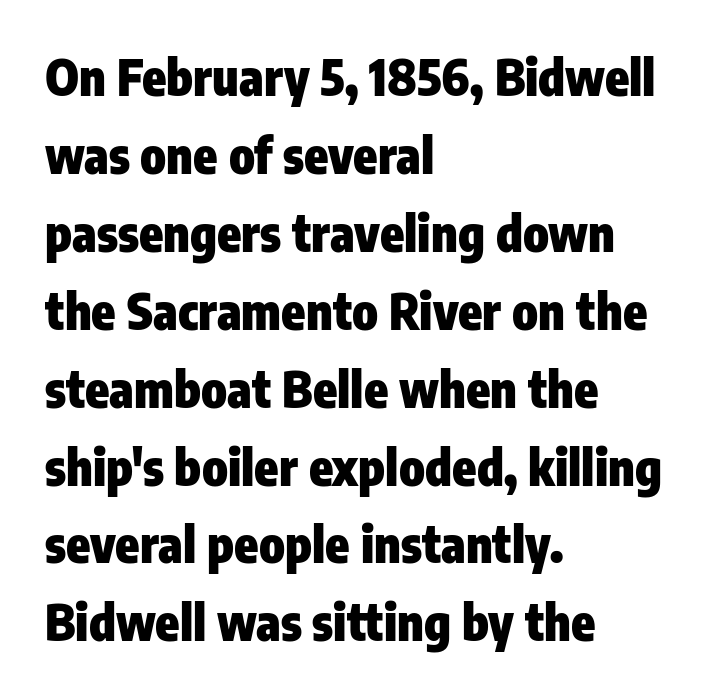
{"serif": "no", "italic": "no", "bold": "yes", "weight": "heavy", "width": "condensed", "stroke_contrast": "low", "x_height": "medium", "monospaced": "no", "underline": "no", "align": "left", "line_spacing": "normal", "line_spacing_ratio": 1.59, "letter_spacing": "normal", "letter_spacing_em": 0.0, "glyph_px": 49}
